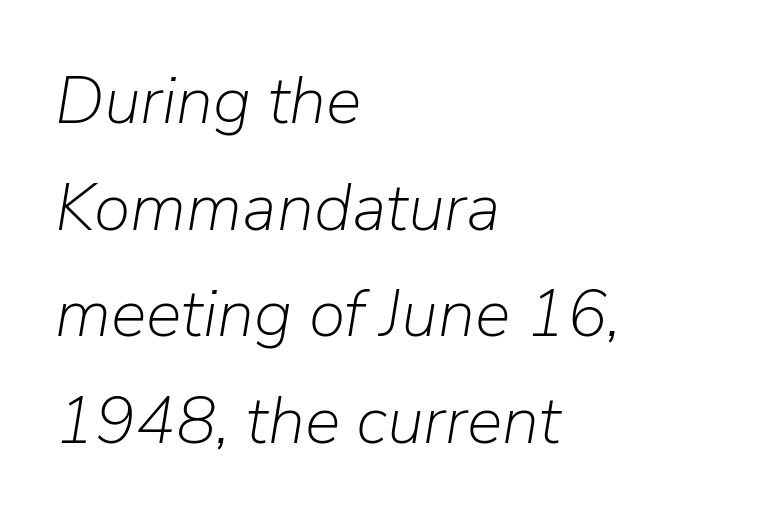
Tracking here is standard; glyphs follow each other at the usual distance. Compared with ordinary roman type, these characters are visibly tilted. Each stroke keeps to a modest, everyday thickness or less. Descender tails drop into unmarked territory. Spacing verdict: proportional, widths tailored to each character.
